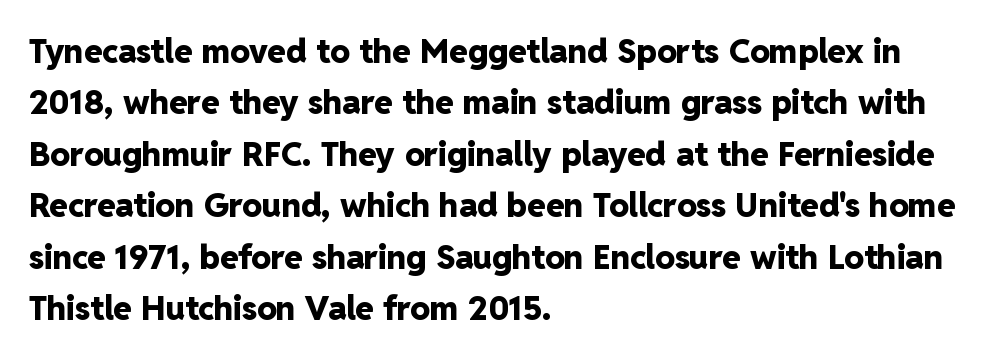
{"serif": "no", "italic": "no", "bold": "yes", "weight": "heavy", "width": "normal", "stroke_contrast": "low", "x_height": "medium", "monospaced": "no", "underline": "no", "align": "left", "line_spacing": "normal", "line_spacing_ratio": 1.56, "letter_spacing": "normal", "letter_spacing_em": 0.0, "glyph_px": 33}
